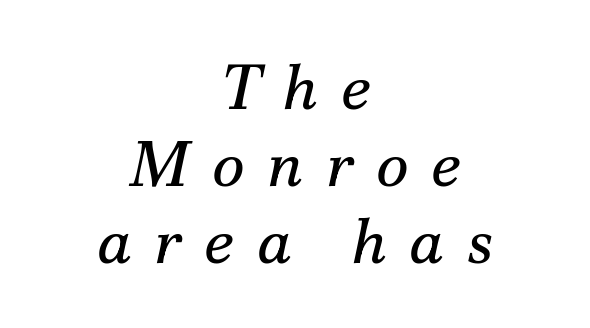
The image shows 63 px regular-weight serif type, italic (leaning right); set centered, line spacing 1.22x, unusually wide letter spacing (+0.36 em), not underlined; medium stroke contrast and a small x-height.
